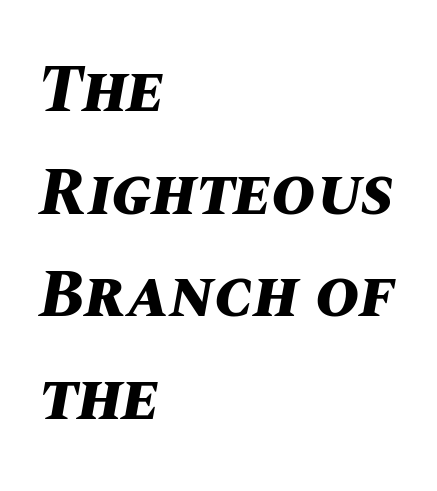
Q: Is the text bold? A: Yes.
Q: Is the text italic (slanted)? A: Yes, it leans right by about 10 degrees.
Q: Is the text underlined? A: No.
Q: How is the paragraph aligned? A: Left-aligned.
Q: Is the spacing between letters normal or unusually wide? A: Normal.
Q: Is the spacing between lines tight, normal or loose? A: Normal.
Q: Width (condensed, normal, or wide)? A: Normal.
Q: Stroke contrast? A: Medium.
Q: x-height? A: Large.
Q: Monospaced? A: No.
